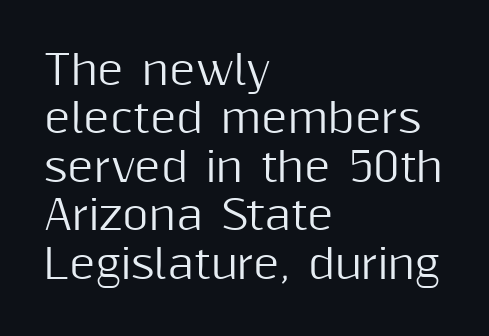
The image shows 40 px sans-serif type, upright; set left-aligned, line spacing 1.21x, normal letter spacing, not underlined; medium stroke contrast and a medium x-height.
